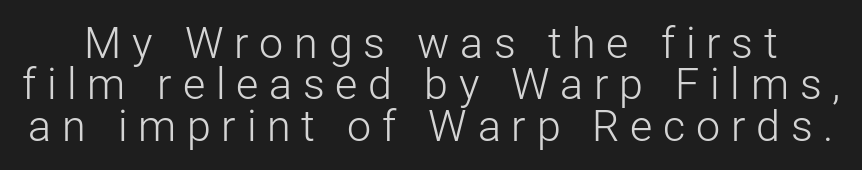
Q: Is the text bold? A: No.
Q: Is the text italic (slanted)? A: No, it is upright.
Q: Is the typeface a serif or a sans-serif typeface? A: Sans-serif.
Q: Is the text underlined? A: No.
Q: Is the spacing between letters normal or unusually wide? A: Unusually wide.
Q: Is the spacing between lines tight, normal or loose? A: Tight.
Q: Width (condensed, normal, or wide)? A: Normal.
Q: Stroke contrast? A: Low.
Q: x-height? A: Medium.
Q: Monospaced? A: No.
